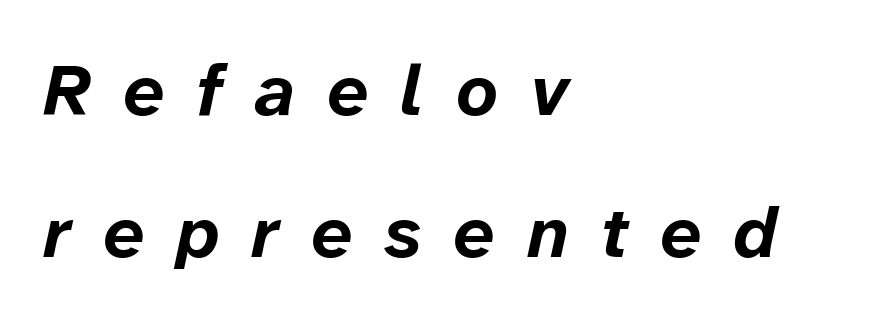
{"italic": "yes", "lean": "right", "slant_degrees": 12, "bold": "yes", "weight": "bold", "width": "normal", "stroke_contrast": "low", "x_height": "medium", "monospaced": "no", "underline": "no", "align": "left", "line_spacing": "loose", "line_spacing_ratio": 1.95, "letter_spacing": "wide", "letter_spacing_em": 0.44, "glyph_px": 73}
